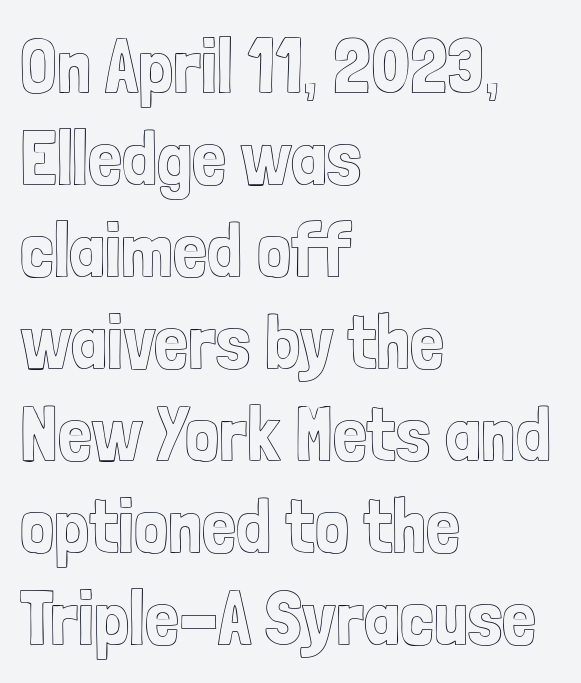
Q: Is the text italic (slanted)? A: No, it is upright.
Q: Is the text underlined? A: No.
Q: How is the paragraph aligned? A: Left-aligned.
Q: Is the spacing between letters normal or unusually wide? A: Normal.
Q: Width (condensed, normal, or wide)? A: Condensed.
Q: x-height? A: Medium.
Q: Monospaced? A: No.
